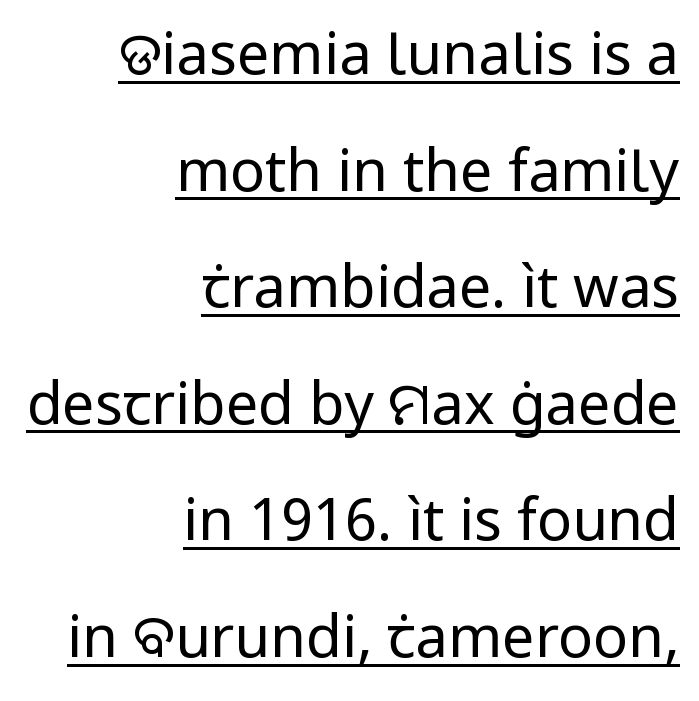
Q: Is the text bold? A: No.
Q: Is the text italic (slanted)? A: No, it is upright.
Q: Is the typeface a serif or a sans-serif typeface? A: Sans-serif.
Q: Is the text underlined? A: Yes.
Q: How is the paragraph aligned? A: Right-aligned.
Q: Is the spacing between letters normal or unusually wide? A: Normal.
Q: Is the spacing between lines tight, normal or loose? A: Loose.
Q: Width (condensed, normal, or wide)? A: Normal.
Q: Stroke contrast? A: Low.
Q: x-height? A: Medium.
Q: Monospaced? A: No.
